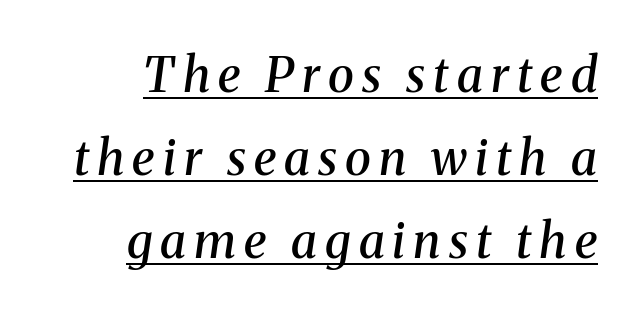
{"serif": "yes", "italic": "yes", "lean": "right", "slant_degrees": 8, "bold": "semi", "weight": "semibold", "width": "normal", "stroke_contrast": "medium", "x_height": "medium", "monospaced": "no", "underline": "yes", "line_spacing_ratio": 1.73, "glyph_px": 48}
